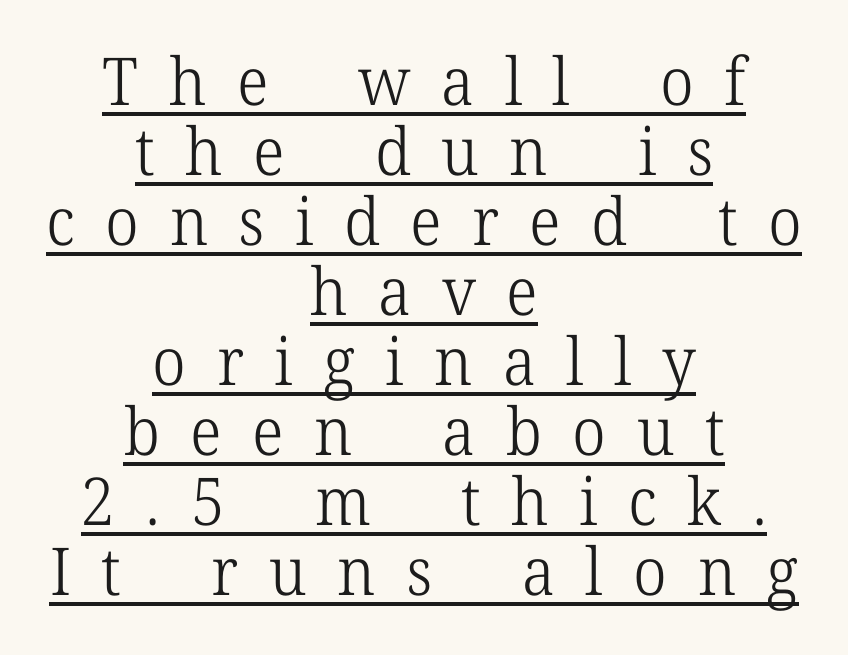
The image shows 66 px light serif type, upright; set centered, tight line spacing (1.06x), unusually wide letter spacing (+0.46 em), underlined; low stroke contrast and a medium x-height.
